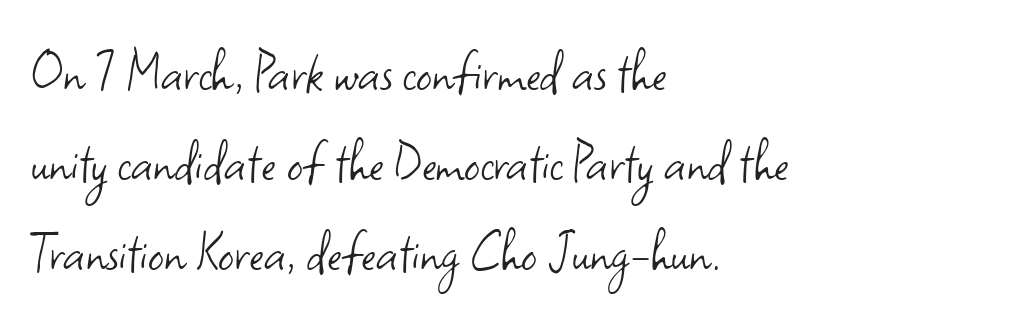
The line-height multiplier appears to be the usual default. The letters advance in unequal steps, a hallmark of proportional type. Letterform terminals end flat and unadorned throughout the passage. The words here are not underlined. The tracking reads as untouched default to a designer's eye.
